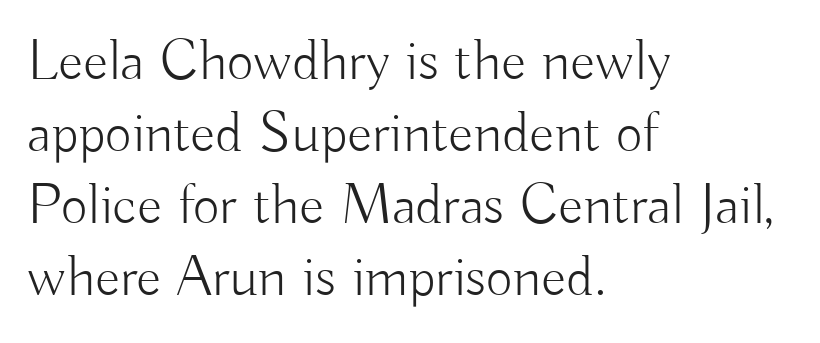
Q: Is the text bold? A: No.
Q: Is the text italic (slanted)? A: No, it is upright.
Q: Is the typeface a serif or a sans-serif typeface? A: Sans-serif.
Q: Is the text underlined? A: No.
Q: How is the paragraph aligned? A: Left-aligned.
Q: Is the spacing between letters normal or unusually wide? A: Normal.
Q: Width (condensed, normal, or wide)? A: Normal.
Q: Stroke contrast? A: Low.
Q: x-height? A: Small.
Q: Monospaced? A: No.
